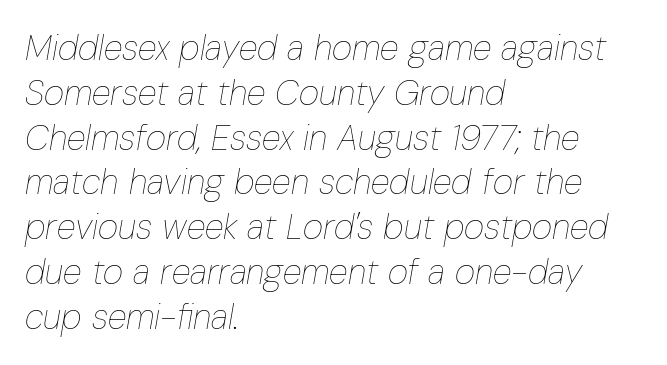
Heft: none added — not bold. Slanted lettering throughout. Typeset ragged right — the left edge is the straight one. Think of a printed novel: that variable character pitch is what you see here. Words appear dense and cohesive because spacing is normal. The line-height multiplier appears to be the usual default.
